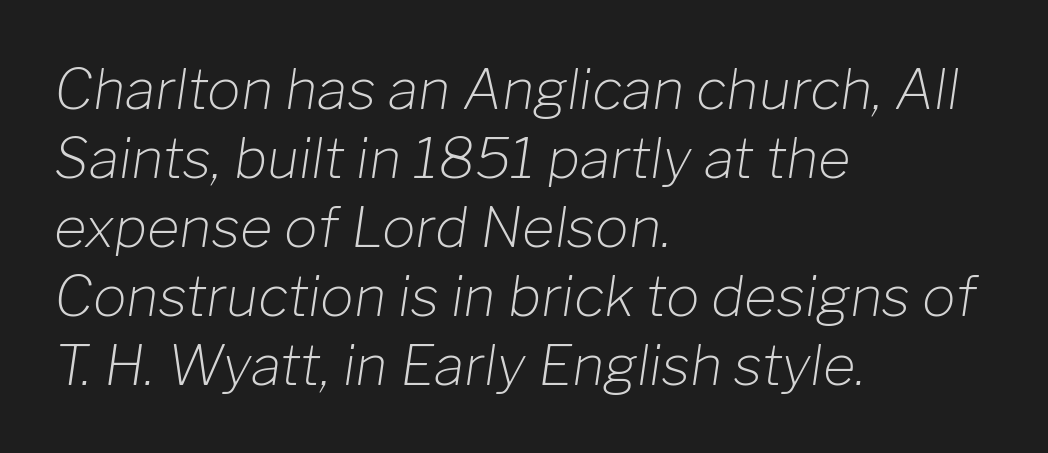
The cut favours lightness, reaching ordinary text weight at its darkest. Each word holds together tightly as a unit, with standard inter-letter gaps. Character widths vary here, with narrow letters taking less room than wide ones. The passage shown is not underscored anywhere. These lines stack with their left ends in a neat column.
